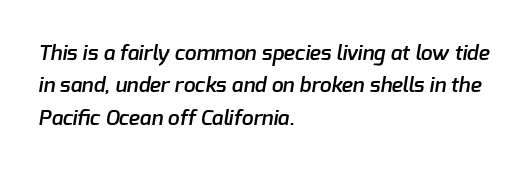
{"bold": "semi", "underline": "no", "align": "left", "line_spacing": "normal", "line_spacing_ratio": 1.54, "letter_spacing": "normal", "letter_spacing_em": 0.0, "glyph_px": 21}
